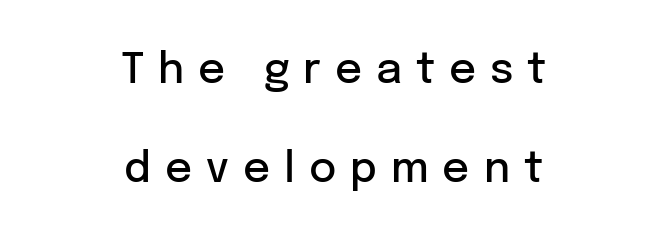
The image shows 42 px semibold sans-serif type, upright; set centered, loose line spacing (2.36x), unusually wide letter spacing (+0.33 em), not underlined; low stroke contrast and a medium x-height.
